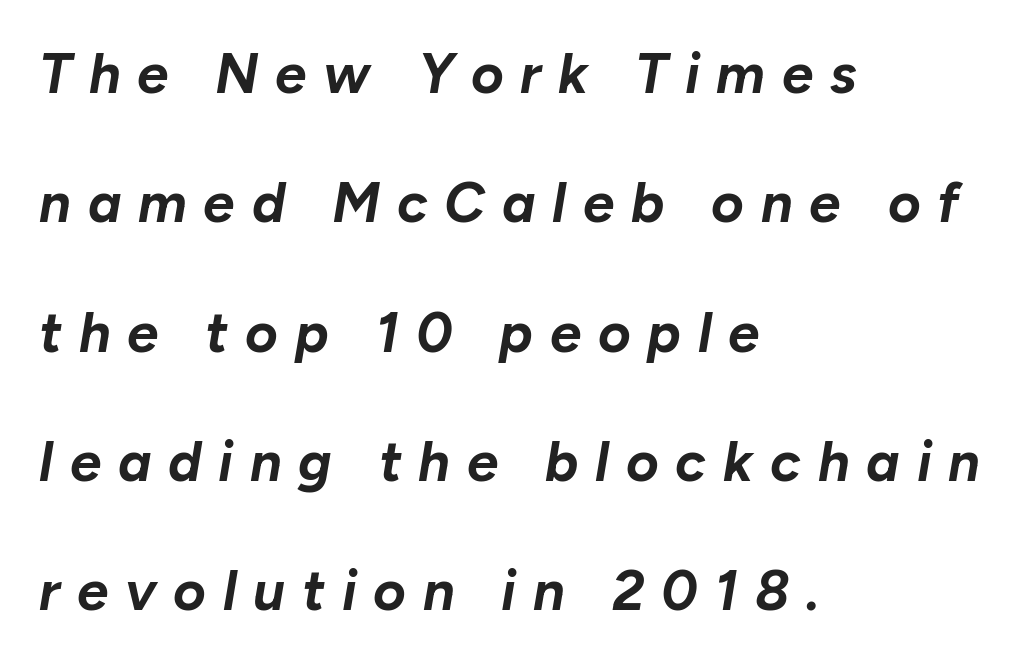
Words float on clear page, feet unadorned. The strokes are fattened all the way to bold. In terms of letterspacing, this is a distinctly airy, spread setting. Observe the lean: these are italic letterforms. This sample has the flowing, uneven cadence of proportional lettering. Successive baselines arrive slowly, with a big drop between each.
